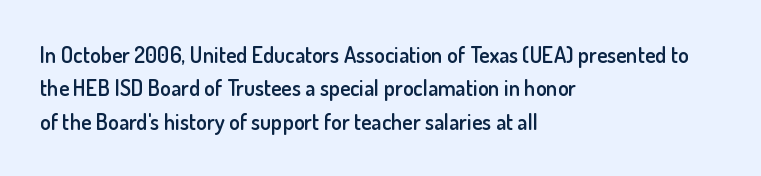
The image shows 22 px text type, upright; set left-aligned, normal line spacing (1.52x), normal letter spacing, not underlined.
